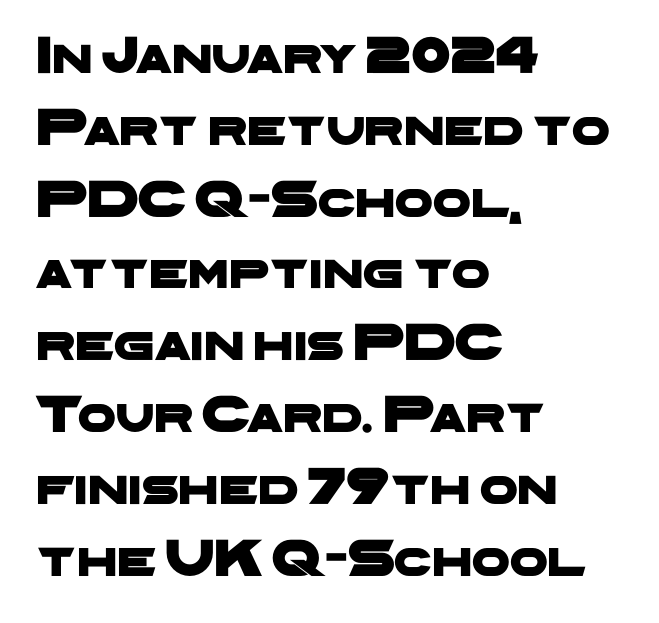
A normal amount of white space separates one row of letters from the next. Teacher's note: observe the even left margin — that is flush-left alignment. Each row of text sits above clean, open space. Does extra space separate the letters? No, they use regular spacing. Character widths vary here, with narrow letters taking less room than wide ones. Each letter's strokes conclude bluntly, with no projecting serifs.
